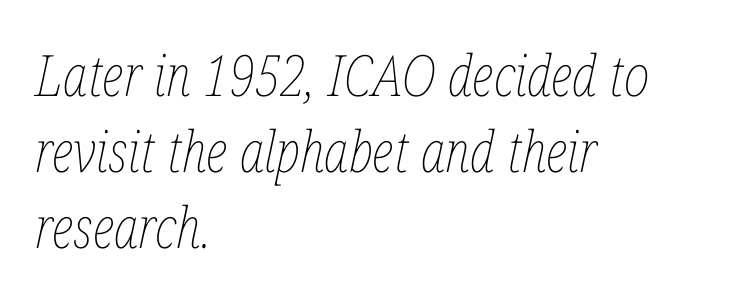
The image shows 57 px thin, condensed type, italic (leaning right); set left-aligned, normal line spacing (1.33x), normal letter spacing, not underlined; low stroke contrast and a medium x-height.
